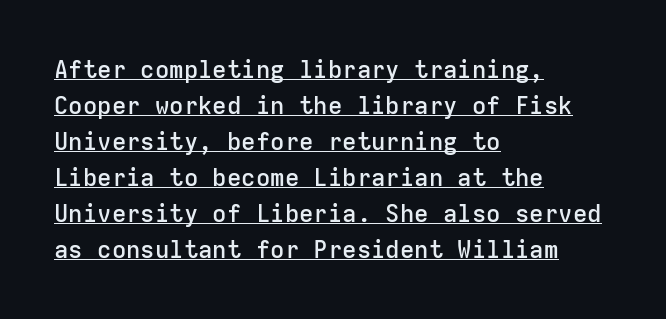
{"italic": "no", "bold": "semi", "underline": "yes", "align": "left", "line_spacing": "normal", "line_spacing_ratio": 1.5, "letter_spacing": "normal", "letter_spacing_em": 0.0, "glyph_px": 24}
